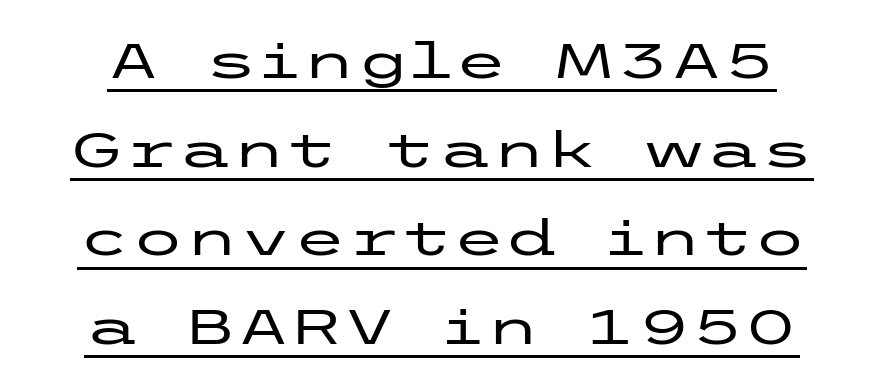
{"serif": "no", "italic": "no", "width": "wide", "stroke_contrast": "low", "x_height": "medium", "underline": "yes", "line_spacing_ratio": 1.81, "letter_spacing": "normal", "letter_spacing_em": 0.0, "glyph_px": 49}
